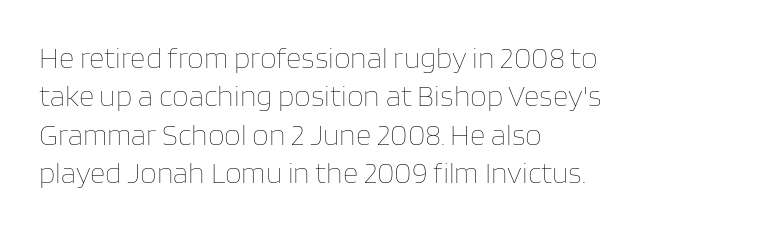
Q: Is the text bold? A: No.
Q: Is the text italic (slanted)? A: No, it is upright.
Q: Is the text underlined? A: No.
Q: How is the paragraph aligned? A: Left-aligned.
Q: Is the spacing between letters normal or unusually wide? A: Normal.
Q: Is the spacing between lines tight, normal or loose? A: Normal.
Q: Width (condensed, normal, or wide)? A: Normal.
Q: Stroke contrast? A: Low.
Q: x-height? A: Large.
Q: Monospaced? A: No.
